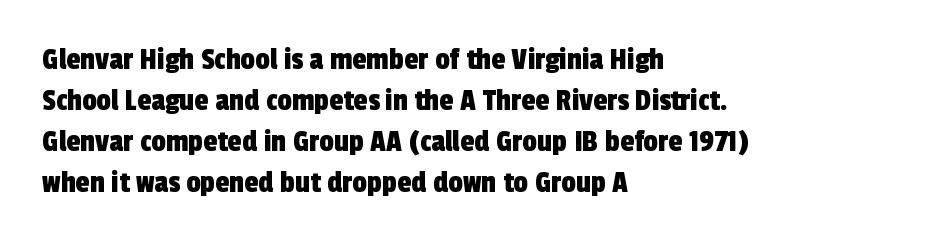
Q: Is the typeface a serif or a sans-serif typeface? A: Sans-serif.
Q: Is the text underlined? A: No.
Q: How is the paragraph aligned? A: Left-aligned.
Q: Is the spacing between letters normal or unusually wide? A: Normal.
Q: Is the spacing between lines tight, normal or loose? A: Normal.
Q: Width (condensed, normal, or wide)? A: Condensed.
Q: x-height? A: Medium.
Q: Monospaced? A: No.
